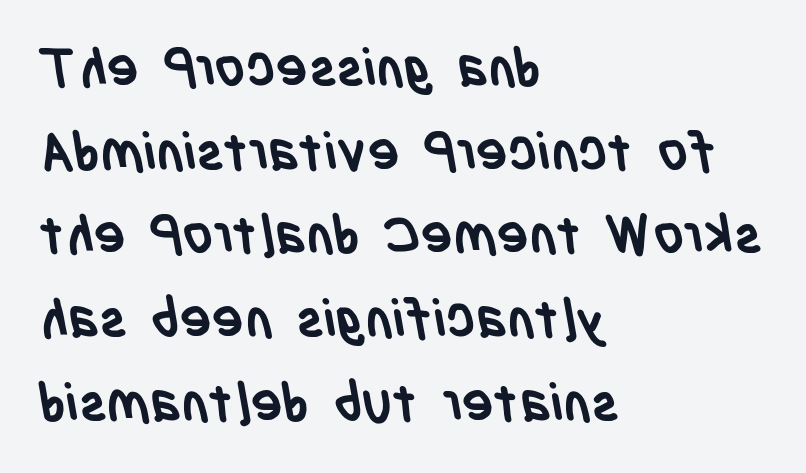
{"serif": "no", "bold": "yes", "weight": "semibold", "width": "condensed", "stroke_contrast": "low", "x_height": "large", "monospaced": "no", "underline": "no", "align": "left", "line_spacing": "normal", "line_spacing_ratio": 1.58, "letter_spacing": "normal", "letter_spacing_em": 0.0, "glyph_px": 53}
